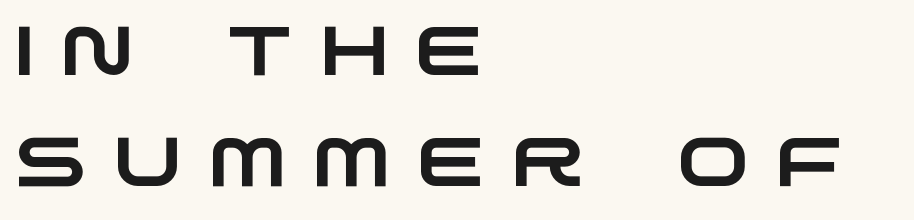
Q: Is the typeface a serif or a sans-serif typeface? A: Sans-serif.
Q: Is the text underlined? A: No.
Q: How is the paragraph aligned? A: Left-aligned.
Q: Is the spacing between letters normal or unusually wide? A: Unusually wide.
Q: Is the spacing between lines tight, normal or loose? A: Normal.
Q: Width (condensed, normal, or wide)? A: Wide.
Q: Stroke contrast? A: Low.
Q: x-height? A: Large.
Q: Monospaced? A: No.
